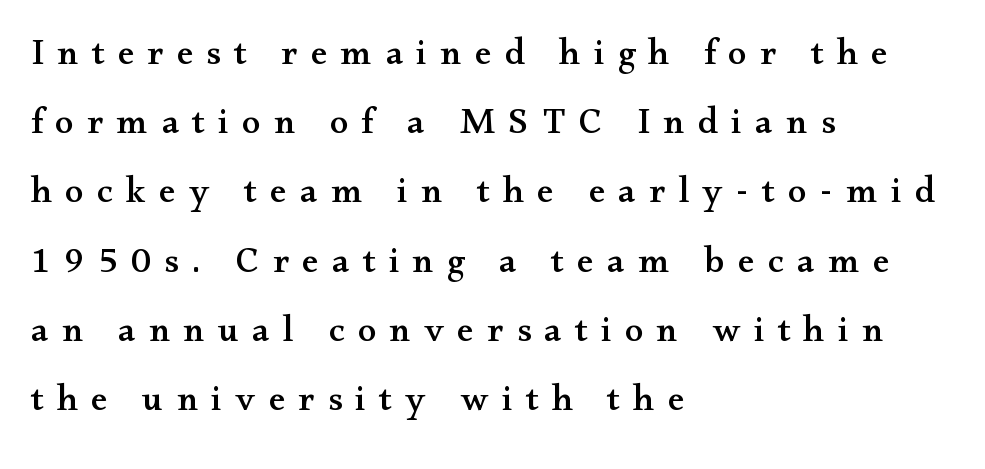
Q: Is the text italic (slanted)? A: No, it is upright.
Q: Is the typeface a serif or a sans-serif typeface? A: Serif.
Q: Is the text underlined? A: No.
Q: How is the paragraph aligned? A: Left-aligned.
Q: Is the spacing between letters normal or unusually wide? A: Unusually wide.
Q: Width (condensed, normal, or wide)? A: Wide.
Q: Stroke contrast? A: Medium.
Q: x-height? A: Small.
Q: Monospaced? A: No.
